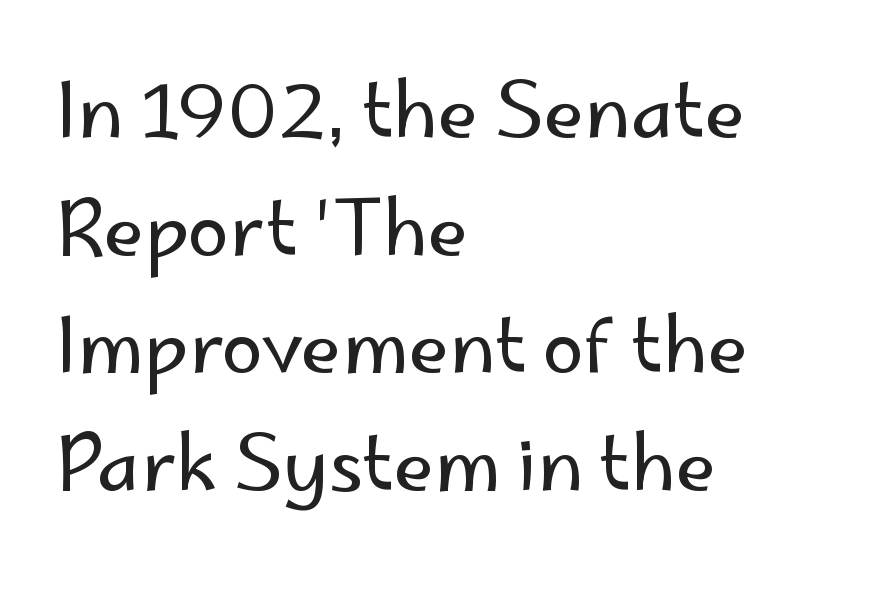
{"serif": "no", "italic": "no", "bold": "no", "weight": "regular", "width": "normal", "stroke_contrast": "low", "x_height": "small", "monospaced": "no", "underline": "no", "align": "left", "line_spacing": "normal", "line_spacing_ratio": 1.57, "letter_spacing": "normal", "letter_spacing_em": 0.0, "glyph_px": 75}
